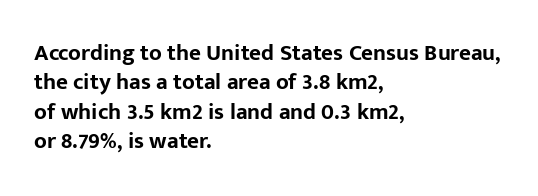
Q: Is the text bold? A: Yes.
Q: Is the text italic (slanted)? A: No, it is upright.
Q: Is the text underlined? A: No.
Q: How is the paragraph aligned? A: Left-aligned.
Q: Is the spacing between letters normal or unusually wide? A: Normal.
Q: Is the spacing between lines tight, normal or loose? A: Normal.
